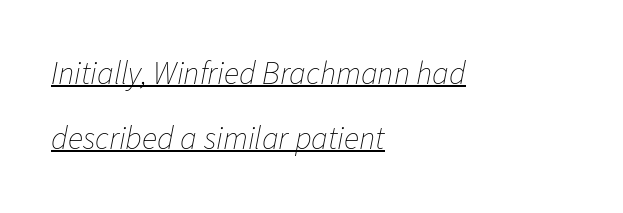
Q: Is the text bold? A: No.
Q: Is the text italic (slanted)? A: Yes, it leans right by about 11 degrees.
Q: Is the text underlined? A: Yes.
Q: How is the paragraph aligned? A: Left-aligned.
Q: Is the spacing between letters normal or unusually wide? A: Normal.
Q: Is the spacing between lines tight, normal or loose? A: Loose.
Q: Width (condensed, normal, or wide)? A: Normal.
Q: Stroke contrast? A: Low.
Q: x-height? A: Medium.
Q: Monospaced? A: No.
